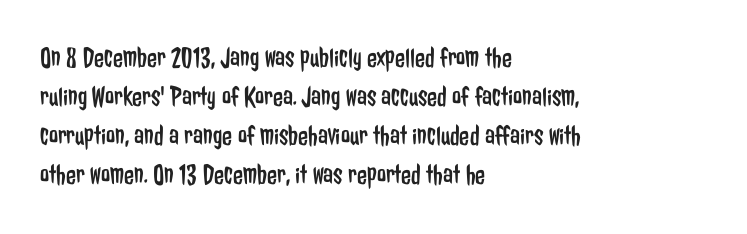
Q: Is the text bold? A: No.
Q: Is the text italic (slanted)? A: No, it is upright.
Q: Is the typeface a serif or a sans-serif typeface? A: Sans-serif.
Q: Is the text underlined? A: No.
Q: How is the paragraph aligned? A: Left-aligned.
Q: Is the spacing between letters normal or unusually wide? A: Normal.
Q: Is the spacing between lines tight, normal or loose? A: Normal.
Q: Width (condensed, normal, or wide)? A: Condensed.
Q: Stroke contrast? A: Low.
Q: x-height? A: Medium.
Q: Monospaced? A: No.
